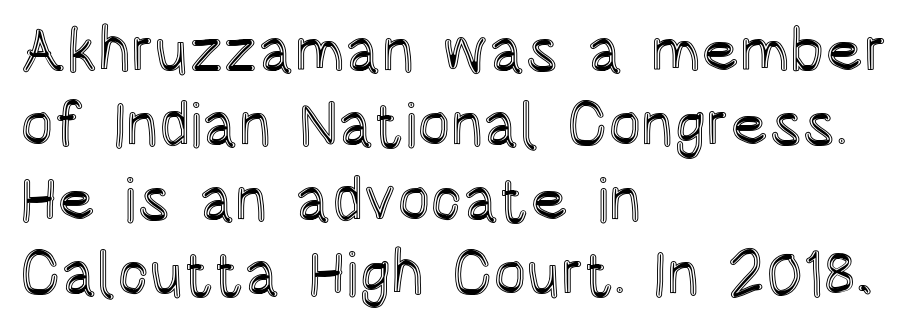
Q: Is the text italic (slanted)? A: No, it is upright.
Q: Is the text underlined? A: No.
Q: How is the paragraph aligned? A: Left-aligned.
Q: Is the spacing between letters normal or unusually wide? A: Normal.
Q: Width (condensed, normal, or wide)? A: Condensed.
Q: x-height? A: Large.
Q: Monospaced? A: No.
